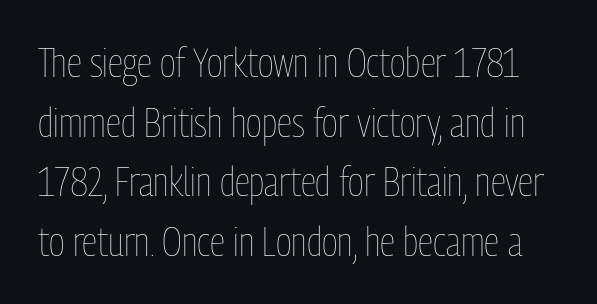
{"italic": "no", "bold": "no", "weight": "thin", "width": "condensed", "stroke_contrast": "low", "x_height": "medium", "monospaced": "no", "underline": "no", "line_spacing": "normal", "line_spacing_ratio": 1.49, "letter_spacing": "normal", "letter_spacing_em": 0.0, "glyph_px": 40}
